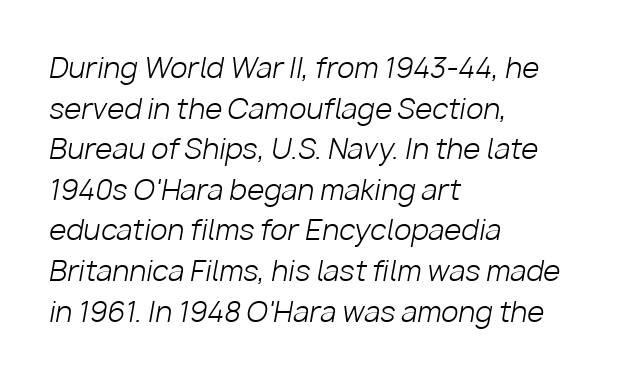
Q: Is the text bold? A: No.
Q: Is the text italic (slanted)? A: Yes, it leans right by about 10 degrees.
Q: Is the text underlined? A: No.
Q: How is the paragraph aligned? A: Left-aligned.
Q: Is the spacing between letters normal or unusually wide? A: Normal.
Q: Is the spacing between lines tight, normal or loose? A: Normal.
Q: Width (condensed, normal, or wide)? A: Normal.
Q: Stroke contrast? A: Low.
Q: x-height? A: Medium.
Q: Monospaced? A: No.
